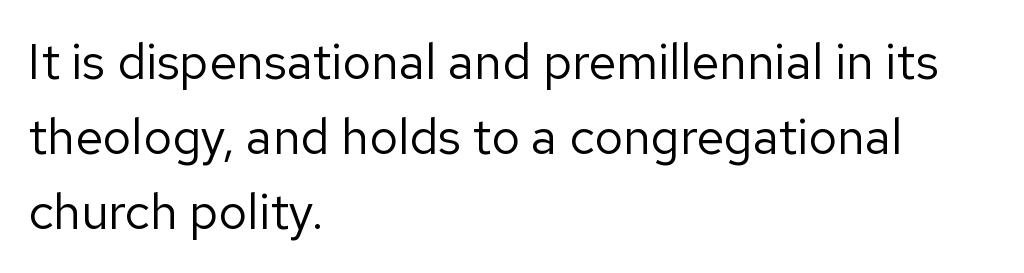
{"serif": "no", "italic": "no", "bold": "no", "weight": "regular", "width": "normal", "stroke_contrast": "low", "x_height": "medium", "monospaced": "no", "underline": "no", "align": "left", "line_spacing": "normal", "line_spacing_ratio": 1.5, "letter_spacing": "normal", "letter_spacing_em": 0.0, "glyph_px": 50}
